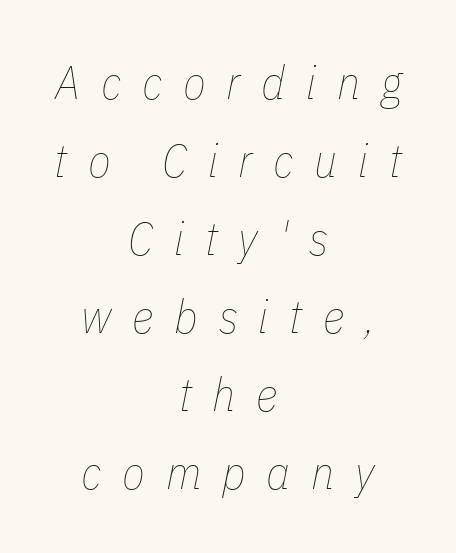
The letterforms sit at book weight or below. This sample is center-justified, so both line endings float freely. Does the leading feel generous? No, just average. Rule under the text: the space is simply empty. Designer's note — italics engaged.
